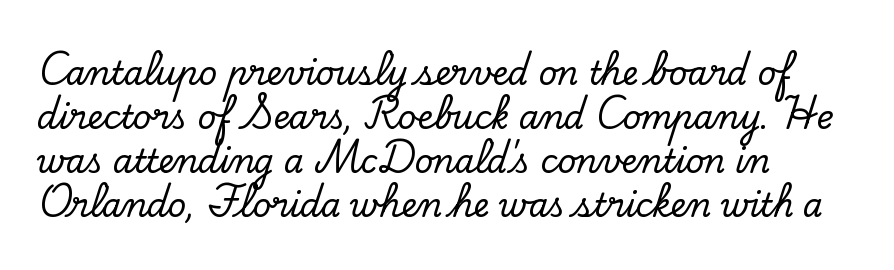
The image shows 32 px serif type; set left-aligned, normal line spacing (1.37x), normal letter spacing, not underlined; low stroke contrast and a small x-height.
